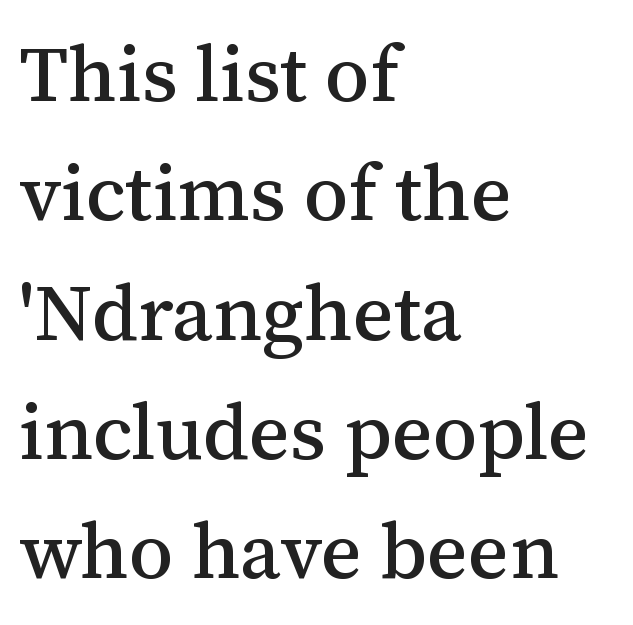
{"serif": "yes", "italic": "no", "width": "normal", "stroke_contrast": "medium", "x_height": "medium", "monospaced": "no", "underline": "no", "align": "left", "line_spacing": "normal", "line_spacing_ratio": 1.51, "letter_spacing": "normal", "letter_spacing_em": 0.0, "glyph_px": 79}
